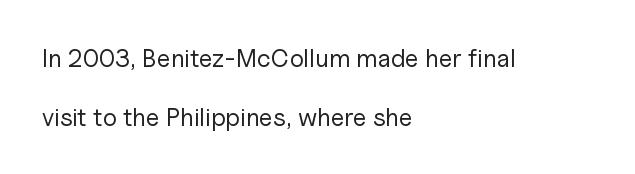
{"italic": "no", "bold": "no", "underline": "no", "align": "left", "line_spacing": "loose", "line_spacing_ratio": 2.35, "letter_spacing": "normal", "letter_spacing_em": 0.0, "glyph_px": 25}
